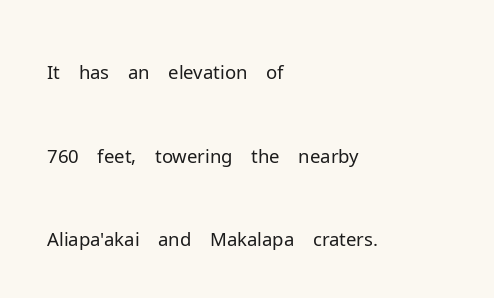
The image shows 38 px light sans-serif type, upright; set left-aligned, loose line spacing (2.2x), normal letter spacing, not underlined; low stroke contrast and a medium x-height.
